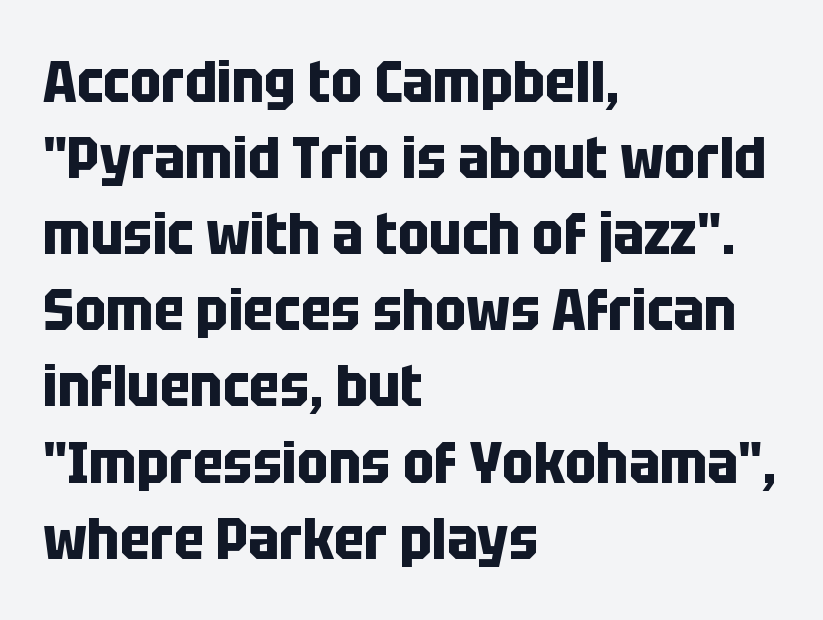
The image shows 59 px bold, condensed sans-serif type, upright; set left-aligned, normal line spacing (1.29x), normal letter spacing, not underlined; low stroke contrast and a large x-height.
